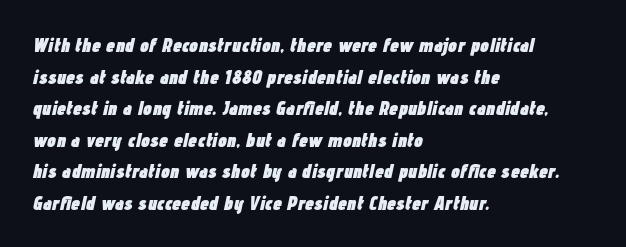
Heavy, bold letterforms. Compared with a centered layout, this one pins lines to the left instead. Spacing between characters is what you'd get straight out of the box. If you drew a line through each stem, it would be angled. Does the leading feel generous? No, just average.
